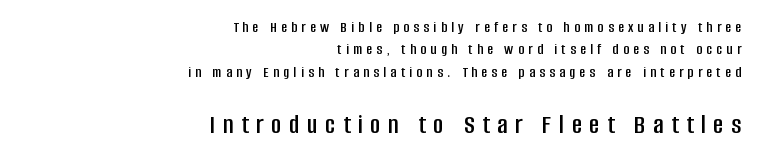
Vertical strokes here are truly vertical. The passage shown is typeset with a sans-serif family. The more generous point size was reserved for the lower chunk. This rendering widens character spacing well past its baseline value. A clean baseline with only descenders dipping below it. Proportional: the letters do not fall into vertical columns.
